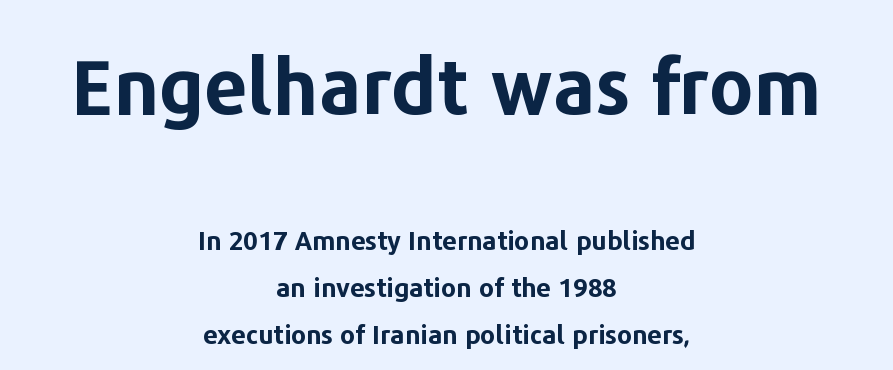
The passage shown is typed in a proportional face where columns would drift. A centered setting, common on invitations and titles, is used for this passage. In terms of letterspacing, this is plain default setting. The area under the type is left untouched. Look at the stroke-to-counter ratio: heavy, a bold. This rendering employs a face without finishing strokes, i.e., a sans-serif.
